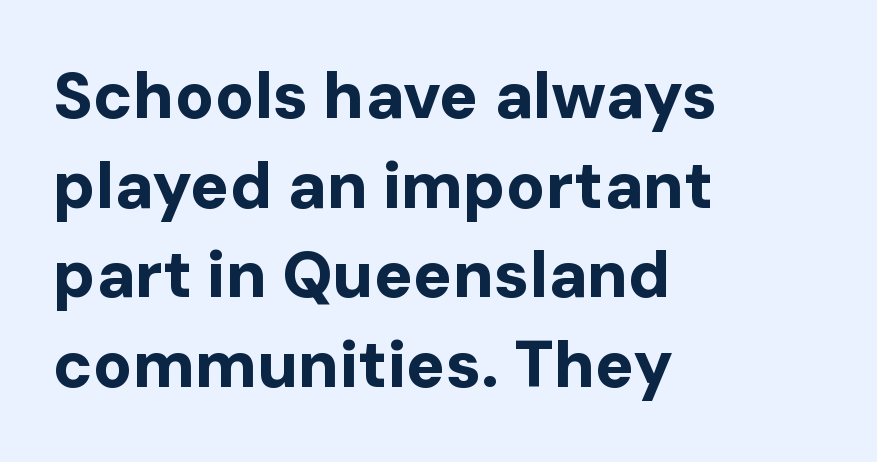
Q: Is the text bold? A: Yes.
Q: Is the text italic (slanted)? A: No, it is upright.
Q: Is the typeface a serif or a sans-serif typeface? A: Sans-serif.
Q: Is the text underlined? A: No.
Q: How is the paragraph aligned? A: Left-aligned.
Q: Is the spacing between letters normal or unusually wide? A: Normal.
Q: Is the spacing between lines tight, normal or loose? A: Normal.
Q: Width (condensed, normal, or wide)? A: Normal.
Q: Stroke contrast? A: Low.
Q: x-height? A: Medium.
Q: Monospaced? A: No.
